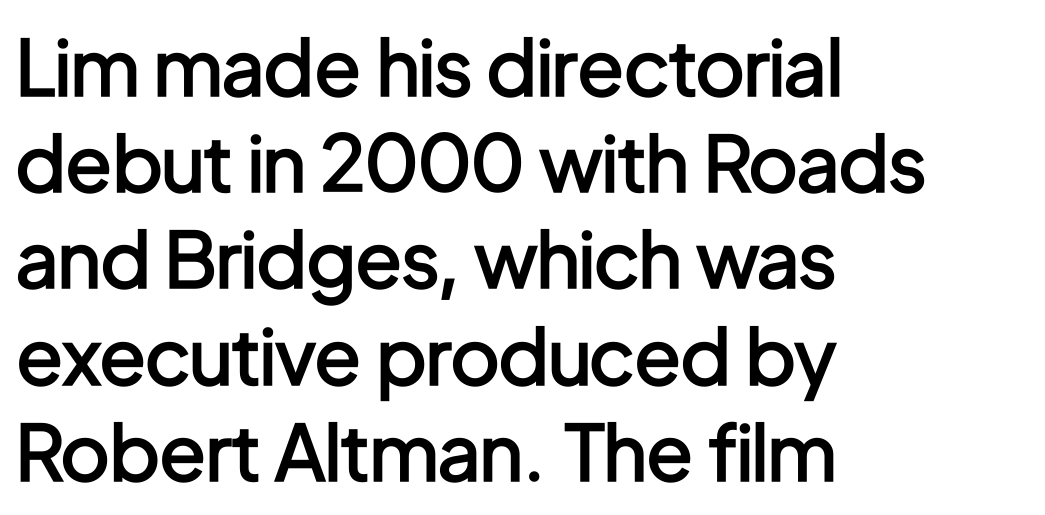
Q: Is the text bold? A: Semi-bold.
Q: Is the text italic (slanted)? A: No, it is upright.
Q: Is the typeface a serif or a sans-serif typeface? A: Sans-serif.
Q: Is the text underlined? A: No.
Q: How is the paragraph aligned? A: Left-aligned.
Q: Is the spacing between letters normal or unusually wide? A: Normal.
Q: Is the spacing between lines tight, normal or loose? A: Normal.
Q: Width (condensed, normal, or wide)? A: Condensed.
Q: Stroke contrast? A: Low.
Q: x-height? A: Medium.
Q: Monospaced? A: No.
